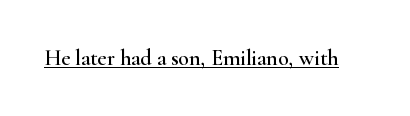
Q: Is the text italic (slanted)? A: No, it is upright.
Q: Is the text underlined? A: Yes.
Q: Is the spacing between letters normal or unusually wide? A: Normal.
